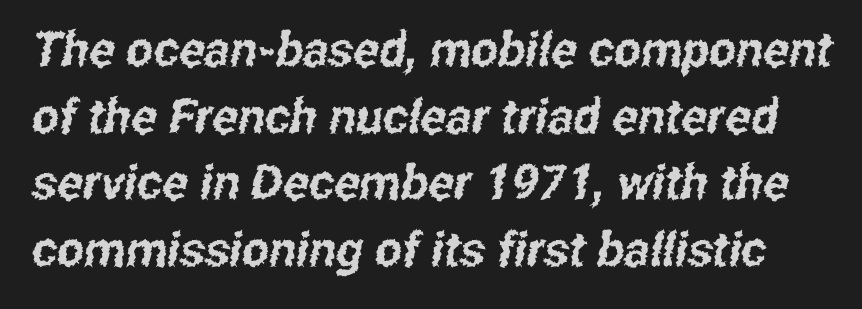
The image shows 48 px condensed sans-serif type; set normal line spacing (1.39x), normal letter spacing, not underlined; low stroke contrast and a medium x-height.
